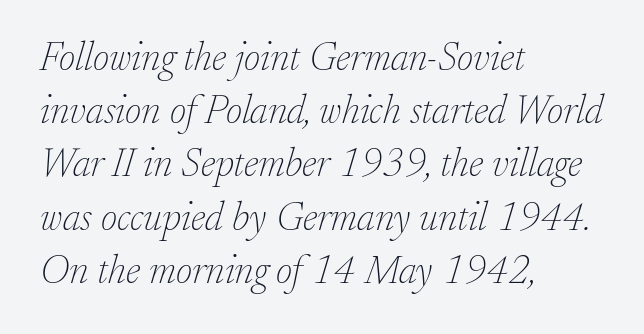
{"serif": "yes", "italic": "yes", "lean": "right", "slant_degrees": 17, "bold": "no", "weight": "thin", "width": "normal", "stroke_contrast": "low", "x_height": "small", "monospaced": "no", "underline": "no", "align": "left", "line_spacing": "normal", "line_spacing_ratio": 1.33, "letter_spacing": "normal", "letter_spacing_em": 0.0, "glyph_px": 40}
